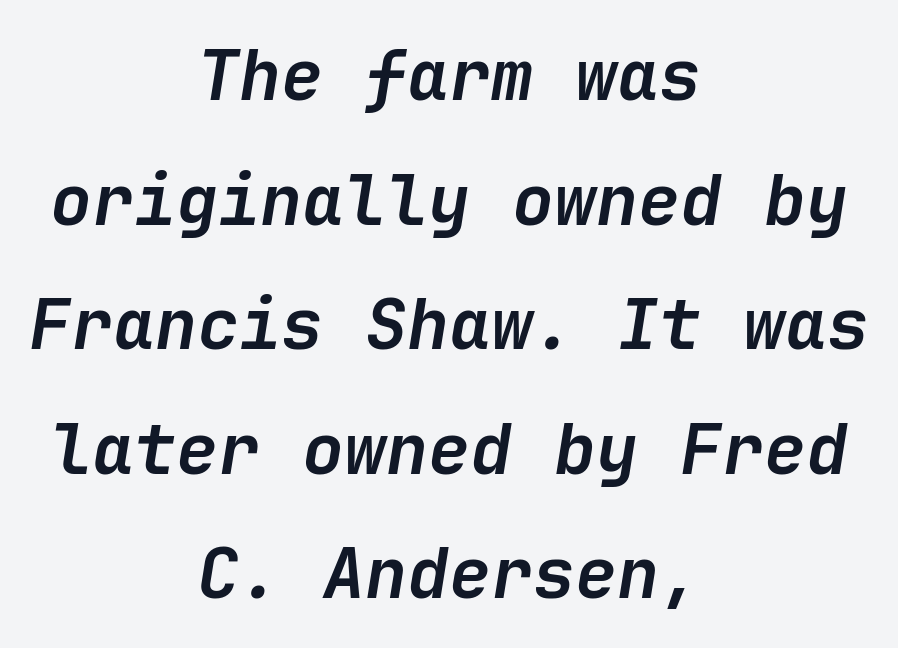
The image shows 70 px semibold type, italic (leaning right); set centered, line spacing 1.78x, normal letter spacing, not underlined; low stroke contrast and a medium x-height.
